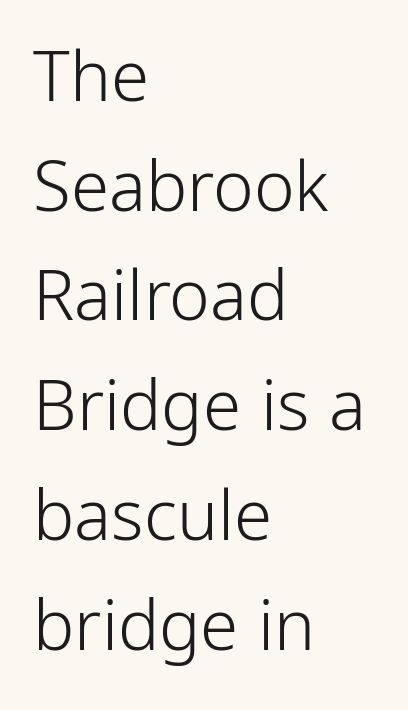
Q: Is the text bold? A: No.
Q: Is the text italic (slanted)? A: No, it is upright.
Q: Is the typeface a serif or a sans-serif typeface? A: Sans-serif.
Q: Is the text underlined? A: No.
Q: How is the paragraph aligned? A: Left-aligned.
Q: Is the spacing between letters normal or unusually wide? A: Normal.
Q: Is the spacing between lines tight, normal or loose? A: Normal.
Q: Width (condensed, normal, or wide)? A: Condensed.
Q: Stroke contrast? A: Low.
Q: x-height? A: Medium.
Q: Monospaced? A: No.
